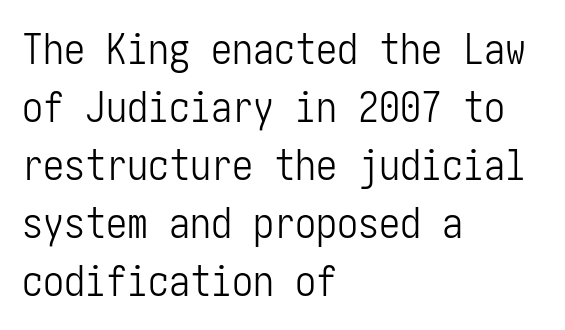
{"serif": "no", "italic": "no", "bold": "no", "weight": "light", "width": "condensed", "stroke_contrast": "low", "x_height": "medium", "underline": "no", "align": "left", "line_spacing": "normal", "line_spacing_ratio": 1.38, "letter_spacing": "normal", "letter_spacing_em": 0.0, "glyph_px": 42}
